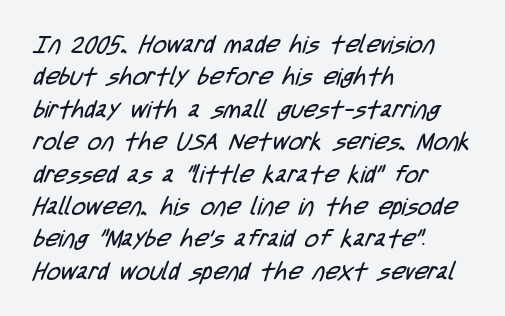
The image shows 24 px text type; set left-aligned, normal line spacing (1.35x), normal letter spacing, not underlined.
